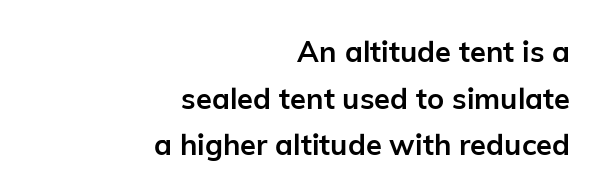
The image shows 29 px semibold sans-serif type, upright; set right-aligned, normal line spacing (1.61x), normal letter spacing, not underlined; low stroke contrast and a medium x-height.
